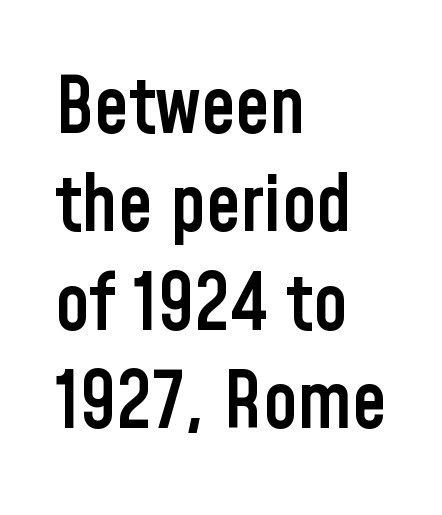
The image shows 78 px semibold, condensed sans-serif type, upright; set left-aligned, normal line spacing (1.26x), normal letter spacing, not underlined; low stroke contrast and a medium x-height.
